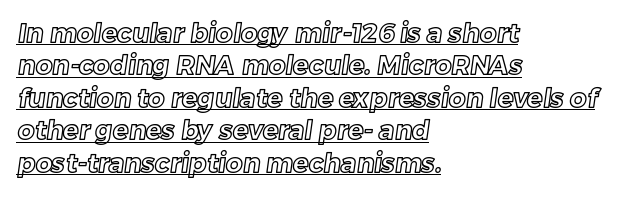
{"underline": "yes", "align": "left", "line_spacing": "normal", "line_spacing_ratio": 1.25, "letter_spacing": "normal", "letter_spacing_em": 0.0, "glyph_px": 26}
